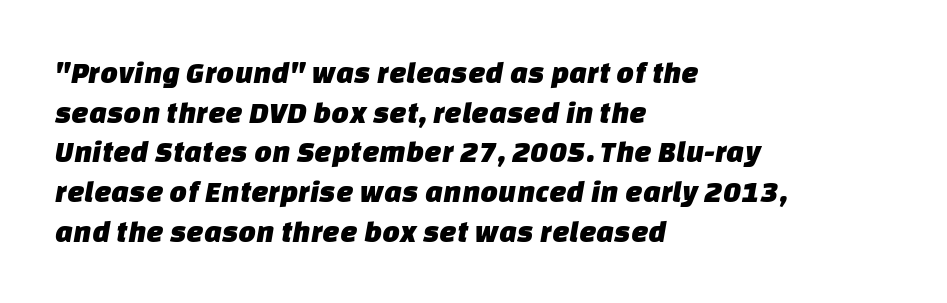
A bare baseline throughout the passage. The passage is arranged the way most books set body copy — flush left. The face used here is proportionally spaced, like ordinary book or web type. Nobody touched the tracking dial on this one. Does the type have serifs? No, each stem ends abruptly.
